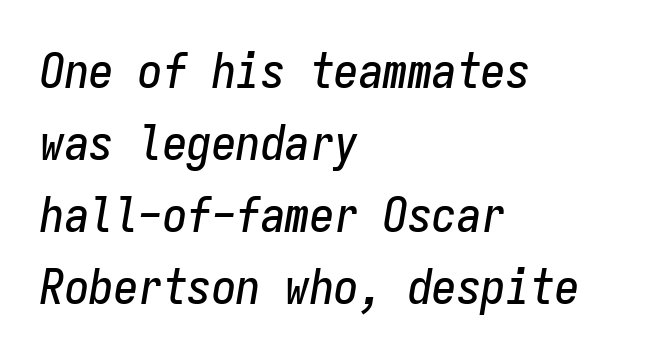
The image shows 49 px condensed type, italic (leaning right), monospaced; set left-aligned, normal line spacing (1.47x), normal letter spacing, not underlined; low stroke contrast and a medium x-height.
